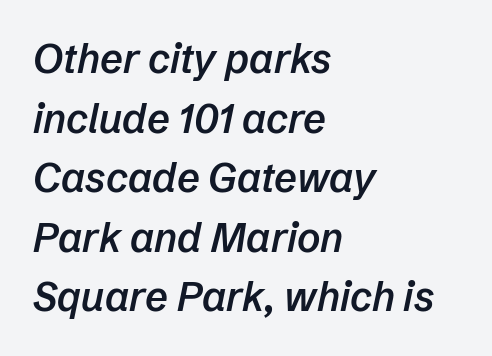
Q: Is the text bold? A: Semi-bold.
Q: Is the text italic (slanted)? A: Yes, it leans right by about 12 degrees.
Q: Is the text underlined? A: No.
Q: How is the paragraph aligned? A: Left-aligned.
Q: Is the spacing between letters normal or unusually wide? A: Normal.
Q: Is the spacing between lines tight, normal or loose? A: Normal.
Q: Width (condensed, normal, or wide)? A: Normal.
Q: Stroke contrast? A: Low.
Q: x-height? A: Medium.
Q: Monospaced? A: No.
